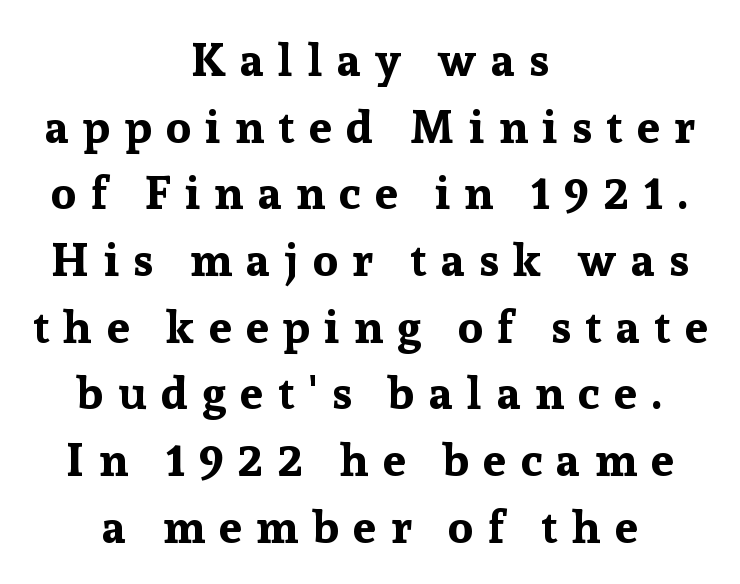
The image shows 46 px bold serif type, upright; set centered, normal line spacing (1.45x), unusually wide letter spacing (+0.31 em), not underlined; low stroke contrast and a medium x-height.
